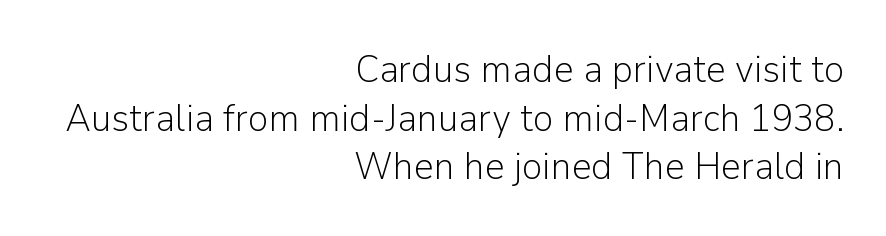
Bare-footed words on every line. Nope, no serifs anywhere on these letters. Each word holds together tightly as a unit, with standard inter-letter gaps. Does the lettering tilt? It doesn't — this is upright.
